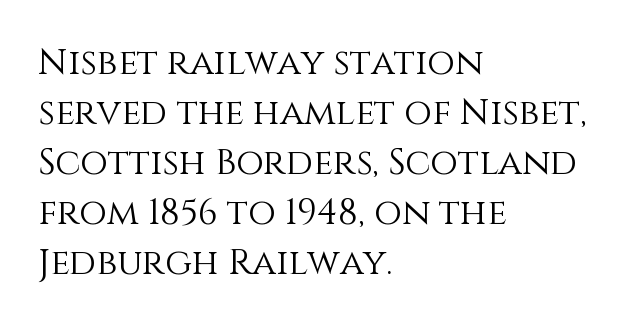
{"italic": "no", "bold": "no", "weight": "light", "width": "normal", "stroke_contrast": "medium", "x_height": "large", "monospaced": "no", "underline": "no", "align": "left", "line_spacing": "normal", "line_spacing_ratio": 1.39, "letter_spacing": "normal", "letter_spacing_em": 0.0, "glyph_px": 36}
